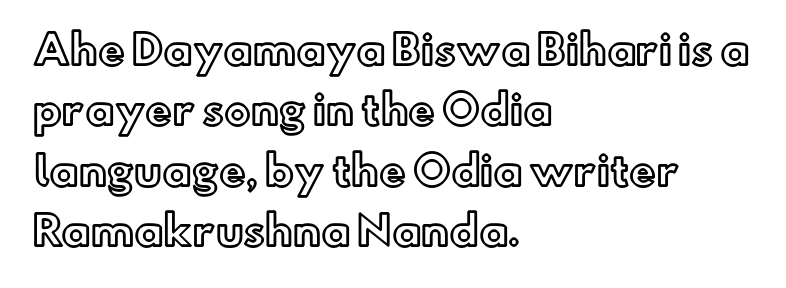
Q: Is the text italic (slanted)? A: No, it is upright.
Q: Is the text underlined? A: No.
Q: How is the paragraph aligned? A: Left-aligned.
Q: Is the spacing between letters normal or unusually wide? A: Normal.
Q: Is the spacing between lines tight, normal or loose? A: Normal.
Q: Width (condensed, normal, or wide)? A: Normal.
Q: x-height? A: Small.
Q: Monospaced? A: No.
